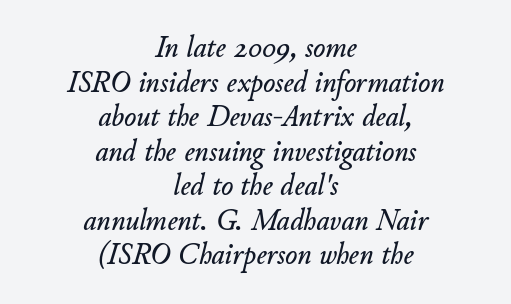
Q: Is the text italic (slanted)? A: Yes, it leans right by about 11 degrees.
Q: Is the text underlined? A: No.
Q: How is the paragraph aligned? A: Centered.
Q: Is the spacing between letters normal or unusually wide? A: Normal.
Q: Is the spacing between lines tight, normal or loose? A: Tight.
Q: Width (condensed, normal, or wide)? A: Normal.
Q: Stroke contrast? A: Low.
Q: x-height? A: Small.
Q: Monospaced? A: No.
